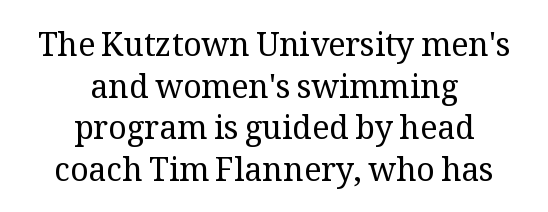
The image shows 32 px regular-weight serif type, upright; set centered, normal line spacing (1.3x), normal letter spacing, not underlined; medium stroke contrast and a medium x-height.
